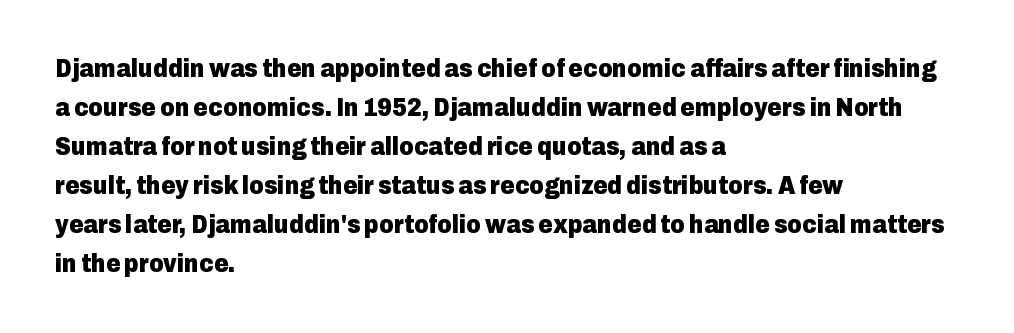
Q: Is the text bold? A: Yes.
Q: Is the text italic (slanted)? A: No, it is upright.
Q: Is the text underlined? A: No.
Q: How is the paragraph aligned? A: Left-aligned.
Q: Is the spacing between letters normal or unusually wide? A: Normal.
Q: Is the spacing between lines tight, normal or loose? A: Normal.
